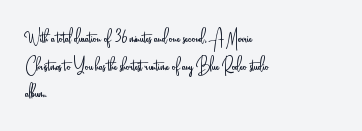
The typeface has the unassuming heft of standard copy or less. A clean baseline with only descenders dipping below it. Default kerning and tracking; the words read as compact shapes.
